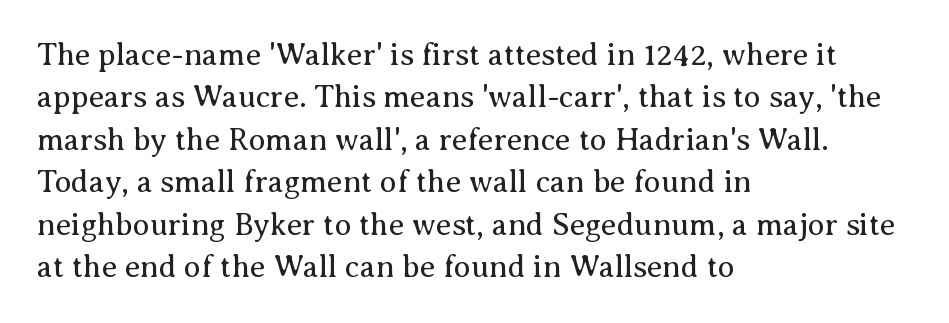
{"serif": "yes", "italic": "no", "bold": "no", "weight": "regular", "width": "normal", "stroke_contrast": "medium", "x_height": "medium", "monospaced": "no", "underline": "no", "align": "left", "line_spacing": "normal", "line_spacing_ratio": 1.37, "letter_spacing": "normal", "letter_spacing_em": 0.0, "glyph_px": 31}
